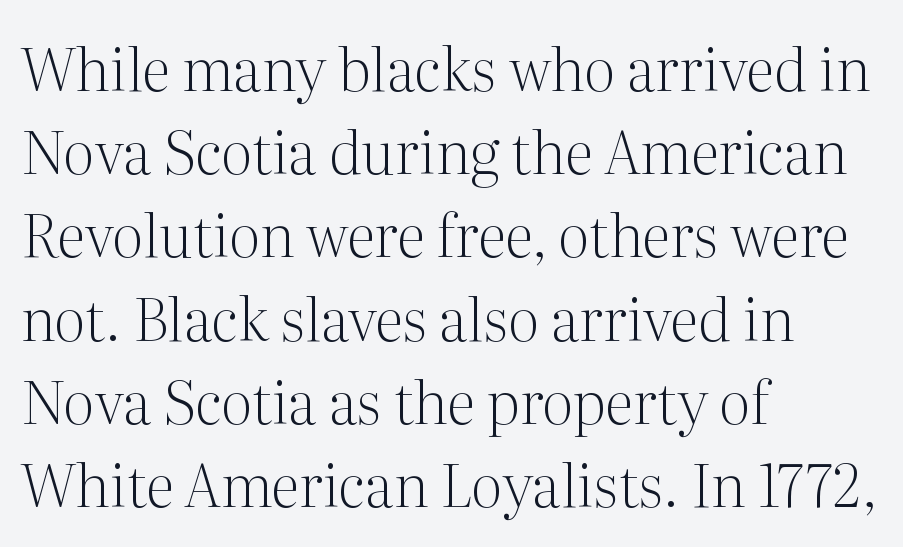
The image shows 59 px light serif type, upright; set left-aligned, normal line spacing (1.41x), normal letter spacing, not underlined; medium stroke contrast and a medium x-height.
